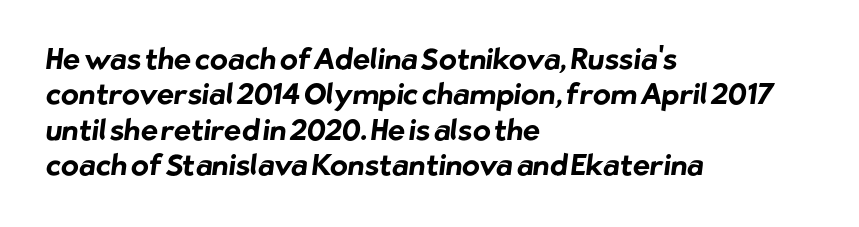
The passage is arranged the way most books set body copy — flush left. Nobody touched the tracking dial on this one. Varying glyph widths throughout — classic text-font behaviour. Descenders hang freely into open space.
